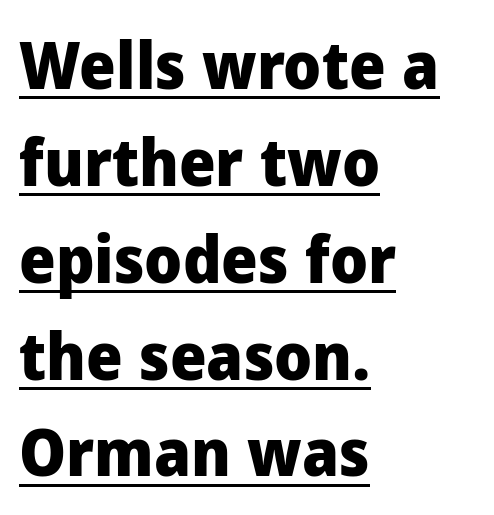
{"serif": "no", "italic": "no", "bold": "yes", "weight": "heavy", "width": "normal", "stroke_contrast": "low", "x_height": "medium", "monospaced": "no", "underline": "yes", "align": "left", "line_spacing": "normal", "line_spacing_ratio": 1.49, "letter_spacing": "normal", "letter_spacing_em": 0.0, "glyph_px": 65}
